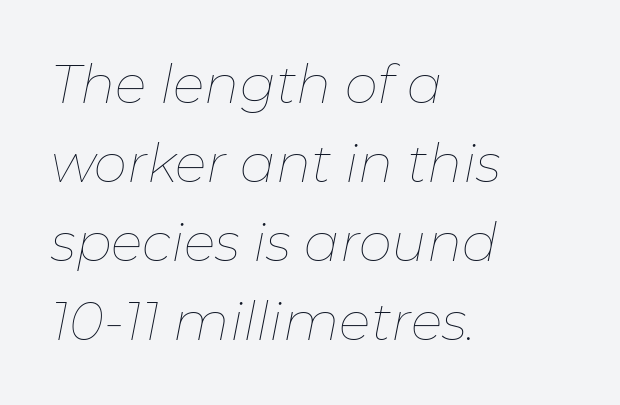
The letters are slanted; this is an italic face. Varying glyph widths throughout — classic text-font behaviour. The type is set solid horizontally, with unmodified tracking. Is the stroke heavy? The answer is a plain regular-or-lighter. The leading is moderate, giving the passage an even texture. Casual observation: everything's shoved over to the left.
